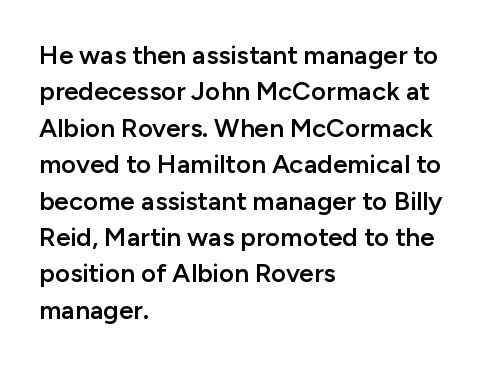
Each glyph is drawn with semibold strokes, heavier than normal yet not fully bold. Each word holds together tightly as a unit, with standard inter-letter gaps. These lines sit exactly where default settings would place them. Every row of glyphs begins at an identical x-position on the left.
